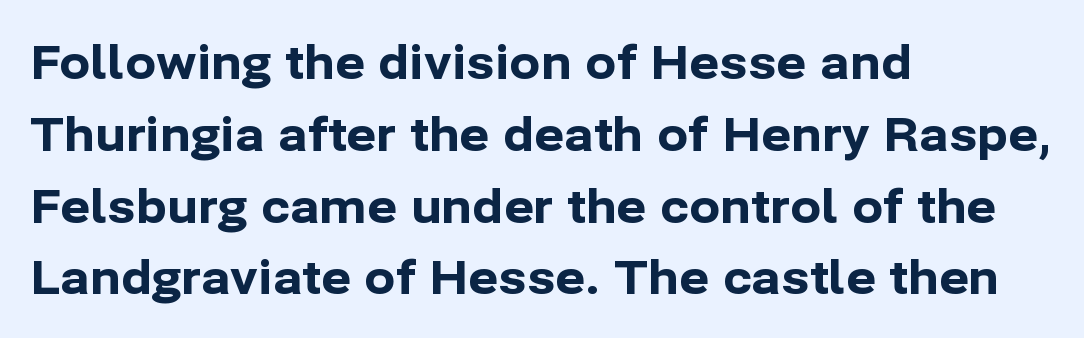
A full-strength bold gives these letters their thick strokes. Short and long lines alike share a common starting point at left. Nobody drew a line under any word here. Tracking here is standard; glyphs follow each other at the usual distance. Leading matches the norm, producing a regular column. These lines are composed in type without serifs.
